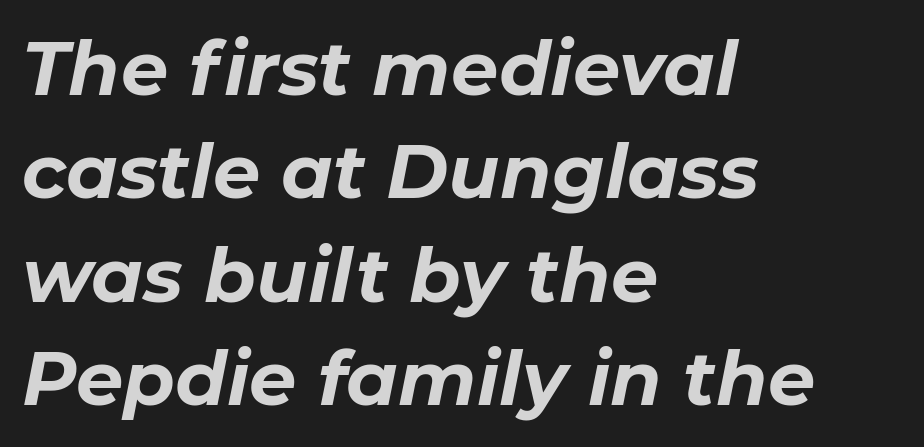
Caption: multi-line text, flush left, ragged right. How would I describe the line gaps? Plain and ordinary. Underlining? Definitely not there. Observe the ordinary spacing: letters are neighbours, not strangers.
